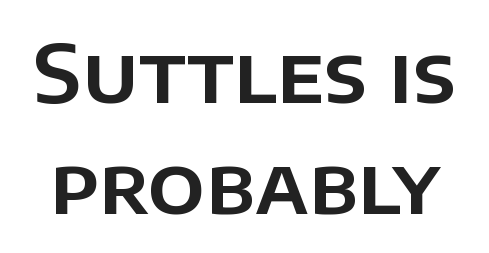
Q: Is the text italic (slanted)? A: No, it is upright.
Q: Is the typeface a serif or a sans-serif typeface? A: Sans-serif.
Q: Is the text underlined? A: No.
Q: Is the spacing between letters normal or unusually wide? A: Normal.
Q: Is the spacing between lines tight, normal or loose? A: Normal.
Q: Width (condensed, normal, or wide)? A: Normal.
Q: Stroke contrast? A: Low.
Q: x-height? A: Large.
Q: Monospaced? A: No.
